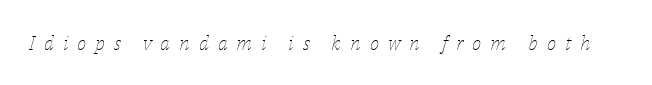
Q: Is the text bold? A: No.
Q: Is the text italic (slanted)? A: Yes, it leans right by about 14 degrees.
Q: Is the text underlined? A: No.
Q: Is the spacing between letters normal or unusually wide? A: Unusually wide.
